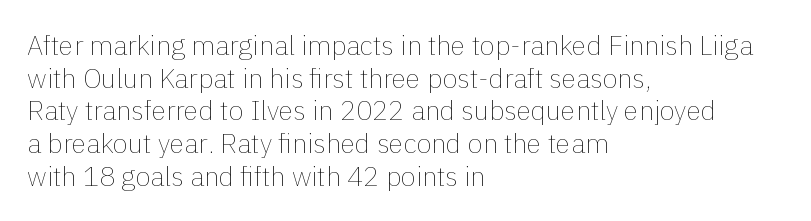
{"italic": "no", "bold": "no", "underline": "no", "align": "left", "line_spacing_ratio": 1.21, "letter_spacing": "normal", "letter_spacing_em": 0.0, "glyph_px": 27}
